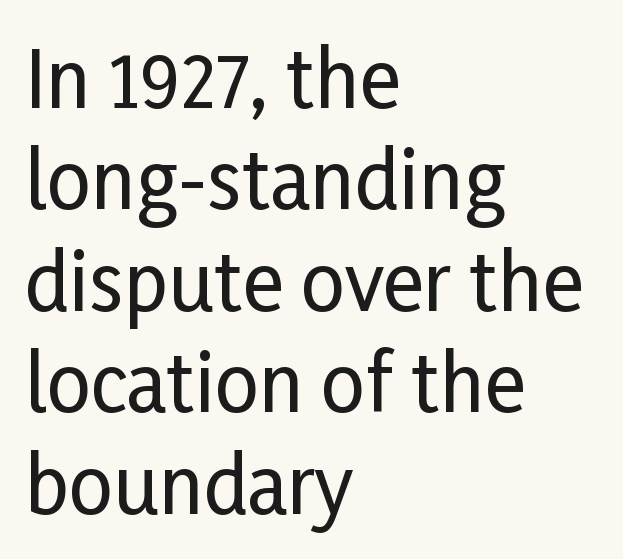
The image shows 78 px condensed sans-serif type, upright; set left-aligned, normal line spacing (1.3x), normal letter spacing, not underlined; low stroke contrast and a medium x-height.
